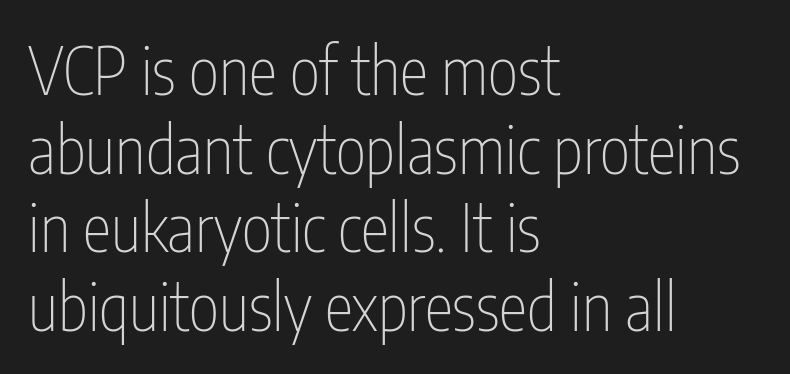
Q: Is the text bold? A: No.
Q: Is the text italic (slanted)? A: No, it is upright.
Q: Is the typeface a serif or a sans-serif typeface? A: Sans-serif.
Q: Is the text underlined? A: No.
Q: How is the paragraph aligned? A: Left-aligned.
Q: Is the spacing between letters normal or unusually wide? A: Normal.
Q: Width (condensed, normal, or wide)? A: Condensed.
Q: Stroke contrast? A: Low.
Q: x-height? A: Medium.
Q: Monospaced? A: No.
